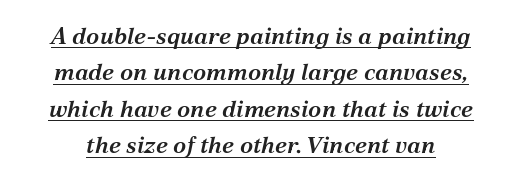
{"italic": "yes", "lean": "right", "slant_degrees": 12, "bold": "semi", "underline": "yes", "line_spacing": "normal", "line_spacing_ratio": 1.52, "letter_spacing": "normal", "letter_spacing_em": 0.0, "glyph_px": 24}
